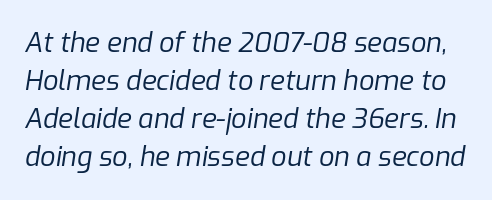
Q: Is the text bold? A: No.
Q: Is the text italic (slanted)? A: Yes, it leans right by about 9 degrees.
Q: Is the text underlined? A: No.
Q: Is the spacing between letters normal or unusually wide? A: Normal.
Q: Is the spacing between lines tight, normal or loose? A: Normal.
